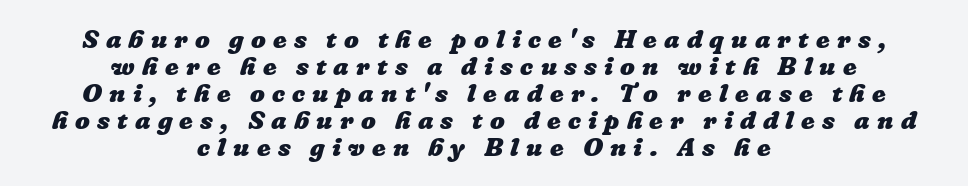
Is there much room between lines? No — they nearly touch. The typesetter chose a symmetrical, centered arrangement here. Compared with typical body copy, the letter spacing here is much looser. The string is rendered with underlining switched off. The characters look thick and weighty, a clear bold.
